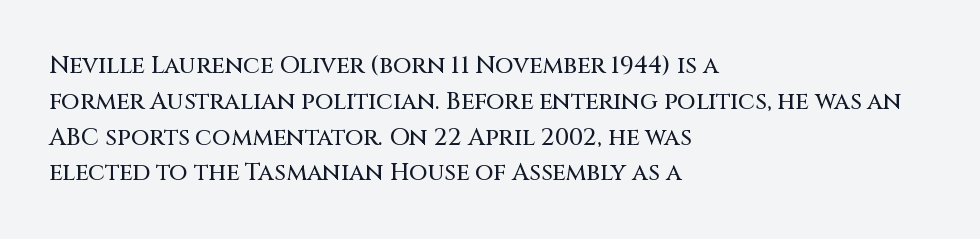
Q: Is the text italic (slanted)? A: No, it is upright.
Q: Is the text underlined? A: No.
Q: How is the paragraph aligned? A: Left-aligned.
Q: Is the spacing between letters normal or unusually wide? A: Normal.
Q: Is the spacing between lines tight, normal or loose? A: Normal.
